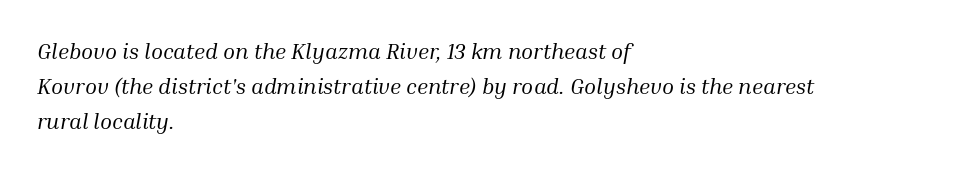
Q: Is the text bold? A: No.
Q: Is the text italic (slanted)? A: Yes, it leans right by about 10 degrees.
Q: Is the text underlined? A: No.
Q: How is the paragraph aligned? A: Left-aligned.
Q: Is the spacing between letters normal or unusually wide? A: Normal.
Q: Is the spacing between lines tight, normal or loose? A: Normal.
